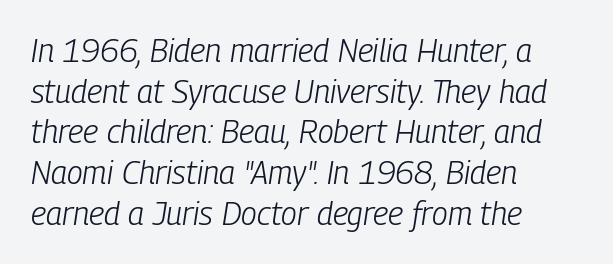
{"italic": "yes", "lean": "right", "slant_degrees": 9, "bold": "no", "weight": "light", "width": "condensed", "stroke_contrast": "low", "x_height": "medium", "monospaced": "no", "underline": "no", "align": "left", "line_spacing": "normal", "line_spacing_ratio": 1.27, "letter_spacing": "normal", "letter_spacing_em": 0.0, "glyph_px": 32}
